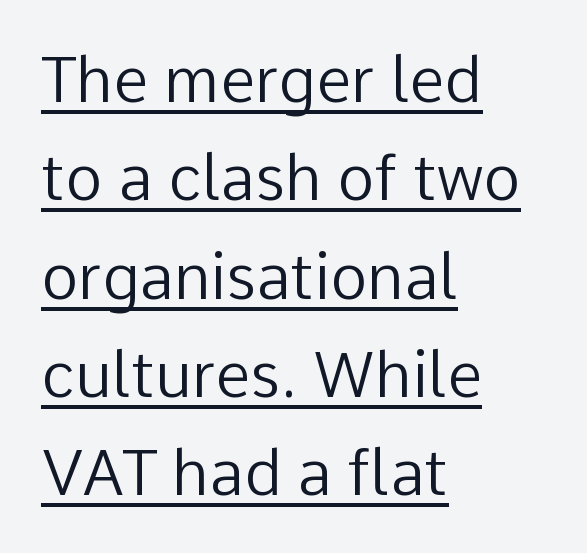
The image shows 63 px regular-weight sans-serif type, upright; set left-aligned, normal line spacing (1.56x), normal letter spacing, underlined; low stroke contrast and a medium x-height.
